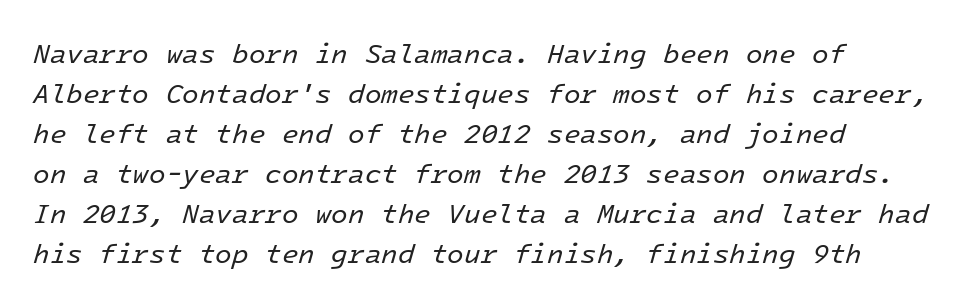
Q: Is the text bold? A: No.
Q: Is the text italic (slanted)? A: Yes, it leans right by about 16 degrees.
Q: Is the text underlined? A: No.
Q: Is the spacing between letters normal or unusually wide? A: Normal.
Q: Is the spacing between lines tight, normal or loose? A: Normal.
